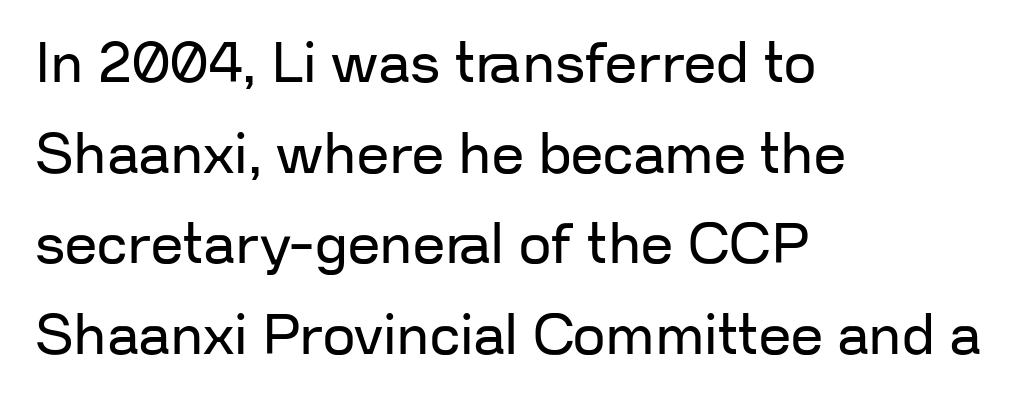
The rendering uses natural spacing where letterforms have individual widths. A typesetter would call this zero additional tracking. Weight: regular or lighter. A typesetter would mark this as roman, not italic. The passage shown is not underscored anywhere. Students, observe: this is what conventionally led text looks like.
